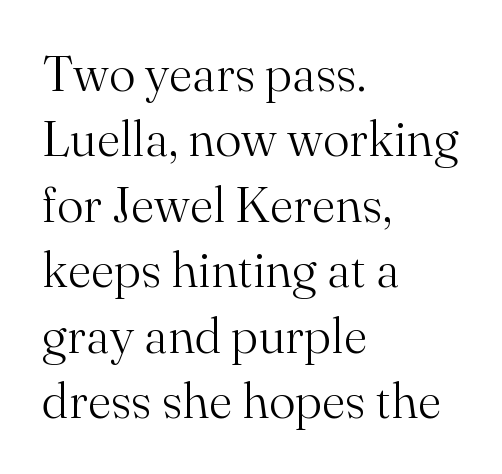
The image shows 50 px light serif type, upright; set left-aligned, normal line spacing (1.31x), normal letter spacing, not underlined; medium stroke contrast and a small x-height.
